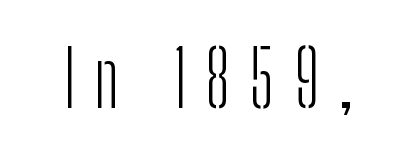
Students, note that the glyphs here are deliberately spaced far apart. Bold? No — there's no thickening of the strokes. You can tell from the bare stems that sans-serif type was used. The typography opts for an upright posture over an oblique one.
